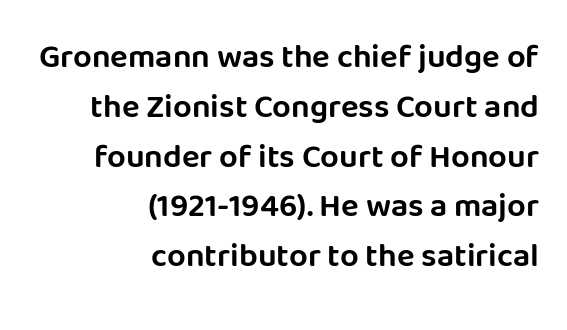
Q: Is the text italic (slanted)? A: No, it is upright.
Q: Is the typeface a serif or a sans-serif typeface? A: Sans-serif.
Q: Is the text underlined? A: No.
Q: How is the paragraph aligned? A: Right-aligned.
Q: Is the spacing between letters normal or unusually wide? A: Normal.
Q: Is the spacing between lines tight, normal or loose? A: Normal.
Q: Width (condensed, normal, or wide)? A: Normal.
Q: Stroke contrast? A: Low.
Q: x-height? A: Large.
Q: Monospaced? A: No.
